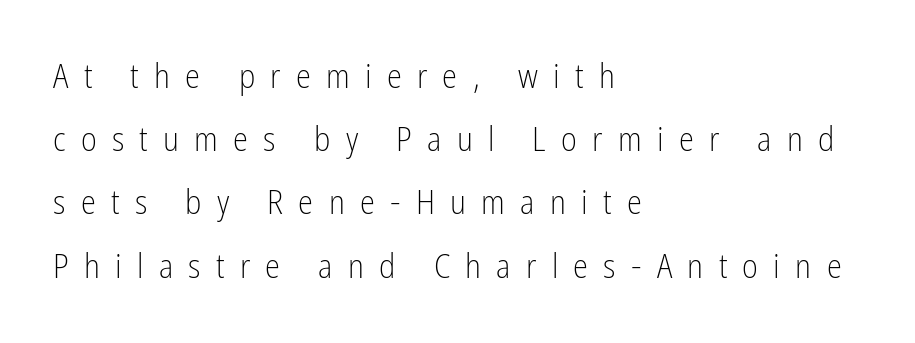
Type without underlining. Stems and bowls with no extra thickness — not bold. The letters carry no serifs — their stems end cleanly without finishing strokes. A typesetter would call this heavily tracked-out type.
